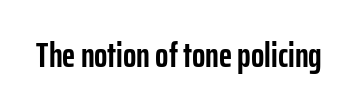
The image shows 35 px semibold, condensed sans-serif type, upright; set normal letter spacing, not underlined; low stroke contrast and a medium x-height.
